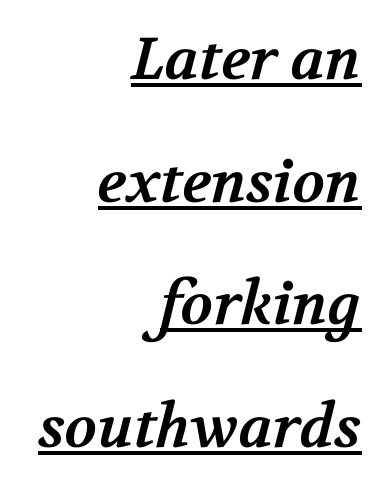
The image shows 59 px bold serif type; set right-aligned, loose line spacing (2.08x), normal letter spacing, underlined; medium stroke contrast and a medium x-height.
